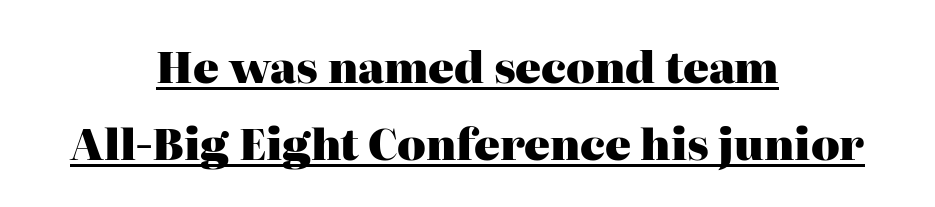
The image shows 43 px heavy serif type, upright; set centered, line spacing 1.8x, normal letter spacing, underlined; high stroke contrast and a medium x-height.
